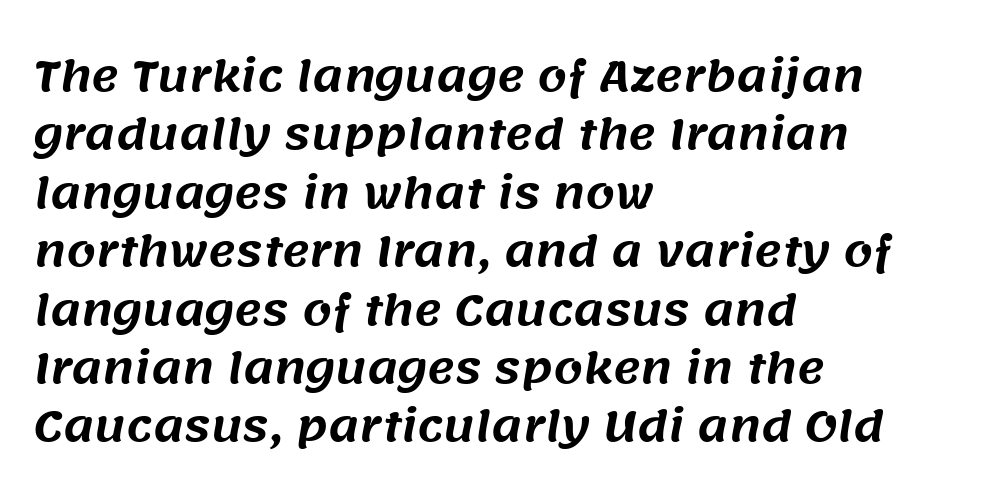
The image shows 42 px sans-serif type; set left-aligned, normal line spacing (1.39x), normal letter spacing, not underlined; medium stroke contrast and a large x-height.
